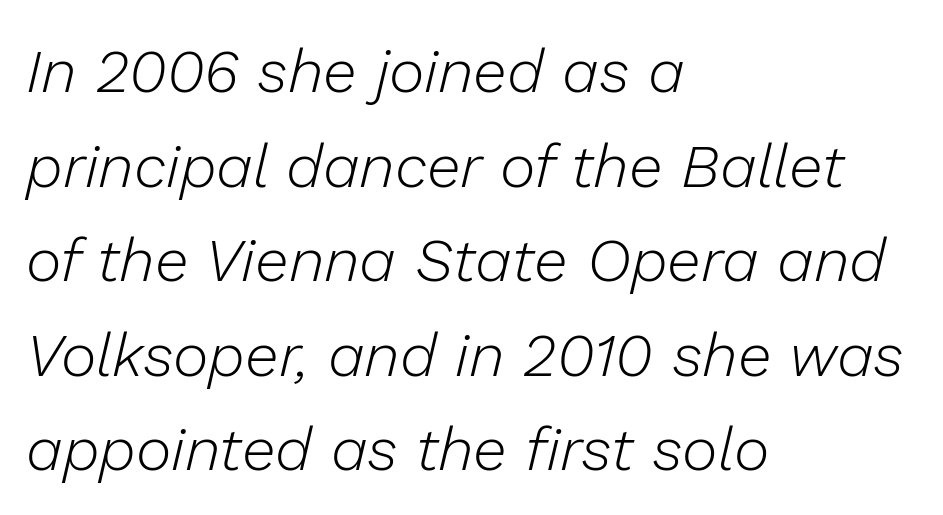
Q: Is the text bold? A: No.
Q: Is the text italic (slanted)? A: Yes, it leans right by about 13 degrees.
Q: Is the text underlined? A: No.
Q: How is the paragraph aligned? A: Left-aligned.
Q: Is the spacing between letters normal or unusually wide? A: Normal.
Q: Is the spacing between lines tight, normal or loose? A: Normal.
Q: Width (condensed, normal, or wide)? A: Normal.
Q: Stroke contrast? A: Low.
Q: x-height? A: Medium.
Q: Monospaced? A: No.
